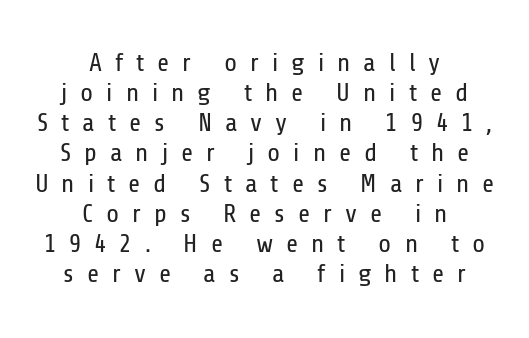
{"italic": "no", "bold": "no", "underline": "no", "align": "center", "line_spacing_ratio": 1.16, "letter_spacing": "wide", "letter_spacing_em": 0.5, "glyph_px": 26}
